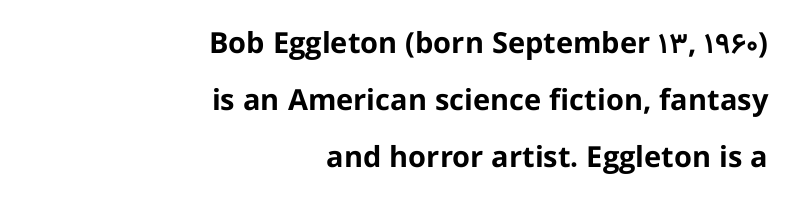
{"serif": "no", "italic": "no", "bold": "yes", "weight": "bold", "width": "normal", "stroke_contrast": "low", "x_height": "medium", "monospaced": "no", "underline": "no", "align": "right", "line_spacing": "loose", "line_spacing_ratio": 1.96, "letter_spacing": "normal", "letter_spacing_em": 0.0, "glyph_px": 29}
